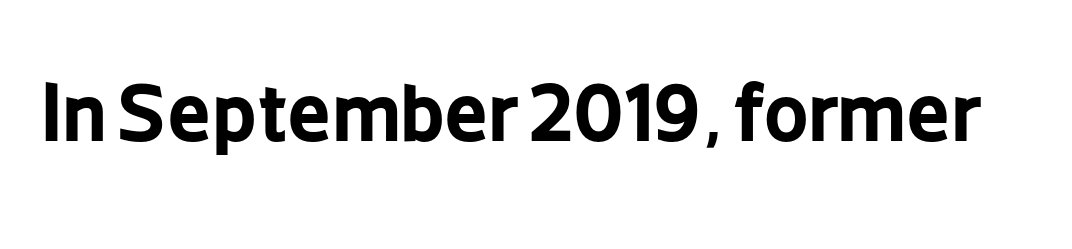
Q: Is the text bold? A: Yes.
Q: Is the text italic (slanted)? A: No, it is upright.
Q: Is the typeface a serif or a sans-serif typeface? A: Sans-serif.
Q: Is the text underlined? A: No.
Q: Is the spacing between letters normal or unusually wide? A: Normal.
Q: Width (condensed, normal, or wide)? A: Condensed.
Q: Stroke contrast? A: Low.
Q: x-height? A: Medium.
Q: Monospaced? A: No.
